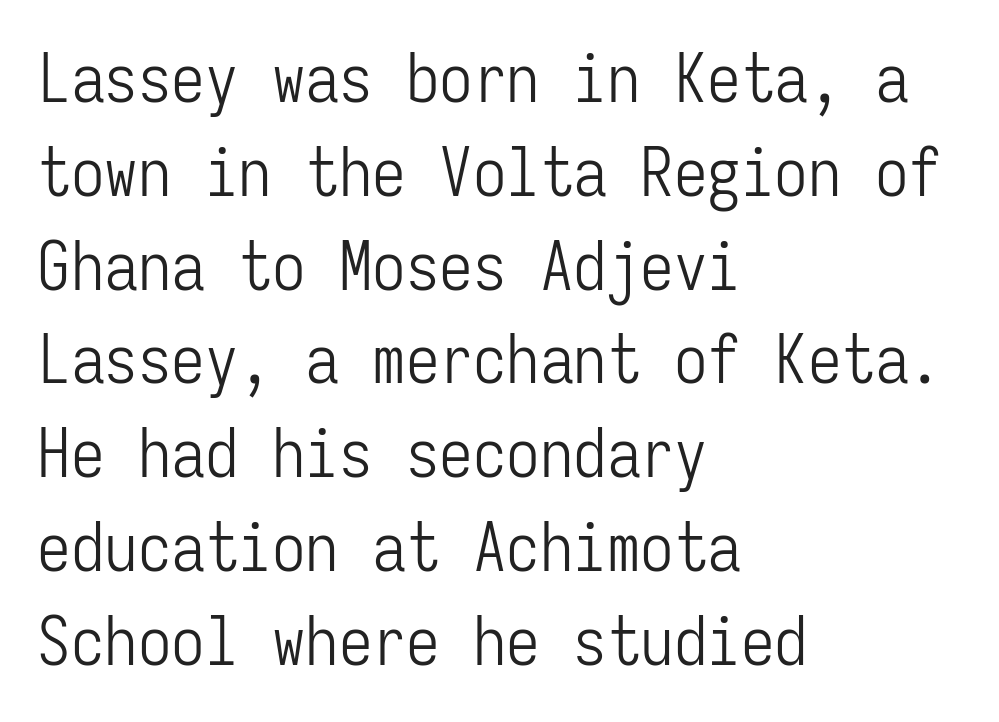
Is there any slant? The stems are plumb. Tracking here is standard; glyphs follow each other at the usual distance. Line starts are locked; line ends wander. The letterforms sit at book weight or below.
